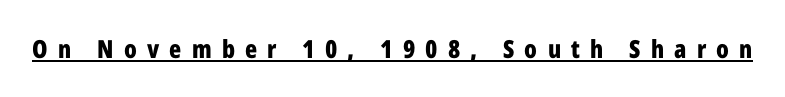
{"italic": "no", "bold": "yes", "underline": "yes", "letter_spacing": "wide", "letter_spacing_em": 0.41, "glyph_px": 25}
